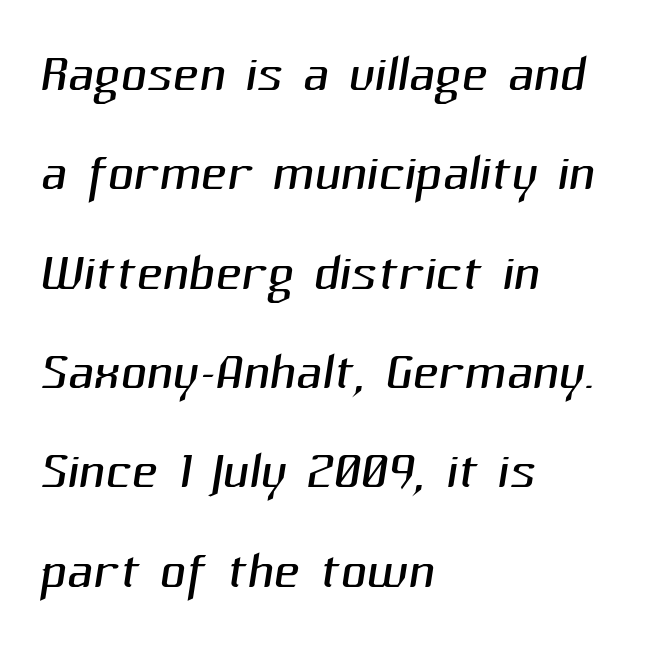
Q: Is the text bold? A: No.
Q: Is the typeface a serif or a sans-serif typeface? A: Sans-serif.
Q: Is the text underlined? A: No.
Q: How is the paragraph aligned? A: Left-aligned.
Q: Is the spacing between letters normal or unusually wide? A: Normal.
Q: Is the spacing between lines tight, normal or loose? A: Normal.
Q: Width (condensed, normal, or wide)? A: Normal.
Q: Stroke contrast? A: Medium.
Q: x-height? A: Medium.
Q: Monospaced? A: No.
